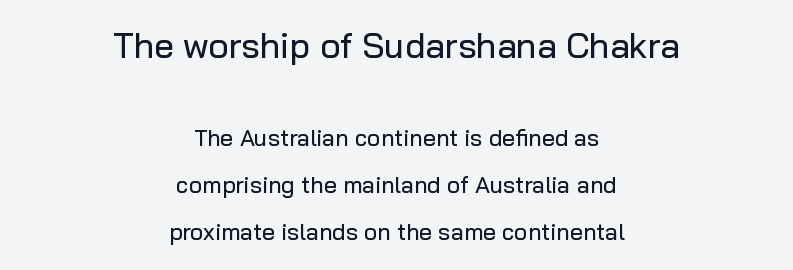
The image shows 35 px sans-serif type, upright; set centered, loose line spacing (2.05x), normal letter spacing, not underlined; the first (top) block is 1.52x larger; low stroke contrast and a medium x-height.
